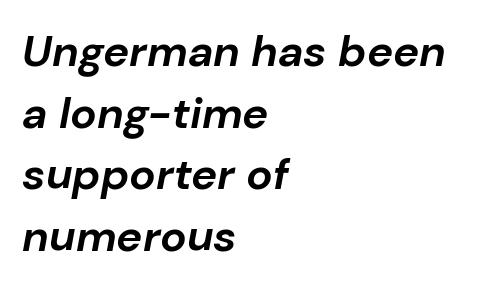
Q: Is the text bold? A: Yes.
Q: Is the text italic (slanted)? A: Yes, it leans right by about 10 degrees.
Q: Is the text underlined? A: No.
Q: How is the paragraph aligned? A: Left-aligned.
Q: Is the spacing between letters normal or unusually wide? A: Normal.
Q: Is the spacing between lines tight, normal or loose? A: Normal.
Q: Width (condensed, normal, or wide)? A: Normal.
Q: Stroke contrast? A: Low.
Q: x-height? A: Medium.
Q: Monospaced? A: No.
